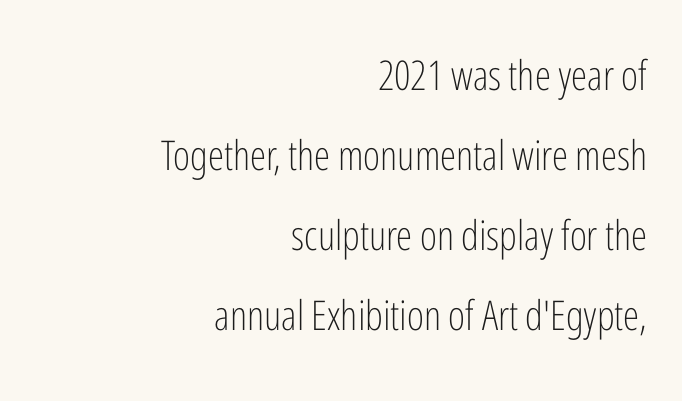
The image shows 41 px light, condensed sans-serif type, upright; set right-aligned, loose line spacing (1.95x), normal letter spacing, not underlined; low stroke contrast and a medium x-height.
